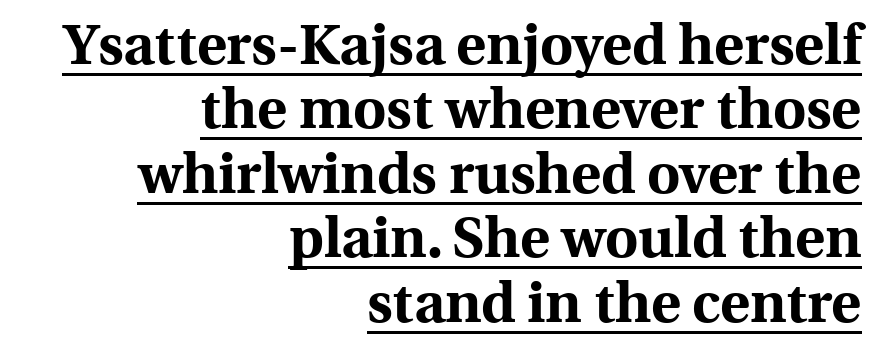
{"serif": "yes", "italic": "no", "bold": "yes", "weight": "bold", "width": "normal", "x_height": "medium", "monospaced": "no", "underline": "yes", "align": "right", "line_spacing": "tight", "line_spacing_ratio": 1.13, "letter_spacing": "normal", "letter_spacing_em": 0.0, "glyph_px": 57}
